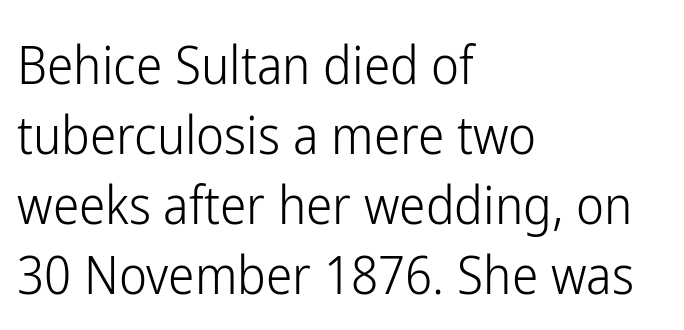
Q: Is the text bold? A: No.
Q: Is the text italic (slanted)? A: No, it is upright.
Q: Is the typeface a serif or a sans-serif typeface? A: Sans-serif.
Q: Is the text underlined? A: No.
Q: How is the paragraph aligned? A: Left-aligned.
Q: Is the spacing between letters normal or unusually wide? A: Normal.
Q: Is the spacing between lines tight, normal or loose? A: Normal.
Q: Width (condensed, normal, or wide)? A: Condensed.
Q: Stroke contrast? A: Low.
Q: x-height? A: Medium.
Q: Monospaced? A: No.
